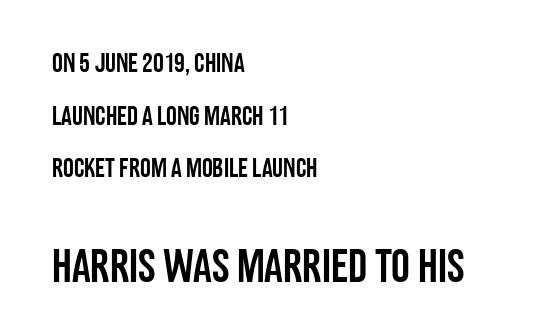
{"serif": "no", "italic": "no", "width": "condensed", "stroke_contrast": "low", "x_height": "large", "monospaced": "no", "underline": "no", "align": "left", "line_spacing": "loose", "line_spacing_ratio": 1.95, "letter_spacing": "normal", "letter_spacing_em": 0.0, "larger_block": "second", "size_ratio": 1.74, "glyph_px": 47}
